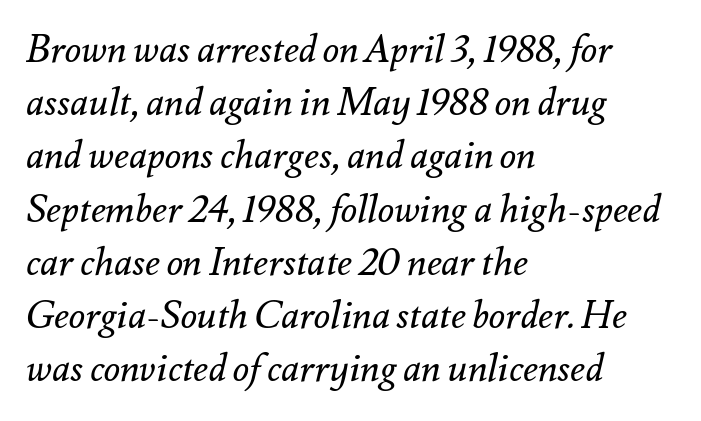
{"italic": "yes", "lean": "right", "slant_degrees": 12, "bold": "no", "weight": "regular", "width": "normal", "stroke_contrast": "medium", "x_height": "small", "monospaced": "no", "underline": "no", "align": "left", "line_spacing": "normal", "line_spacing_ratio": 1.4, "letter_spacing": "normal", "letter_spacing_em": 0.0, "glyph_px": 38}
